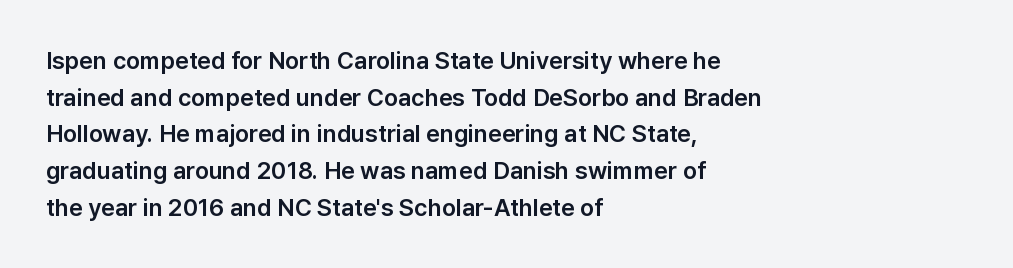
{"italic": "no", "underline": "no", "align": "left", "line_spacing": "normal", "line_spacing_ratio": 1.53, "letter_spacing": "normal", "letter_spacing_em": 0.0, "glyph_px": 24}
